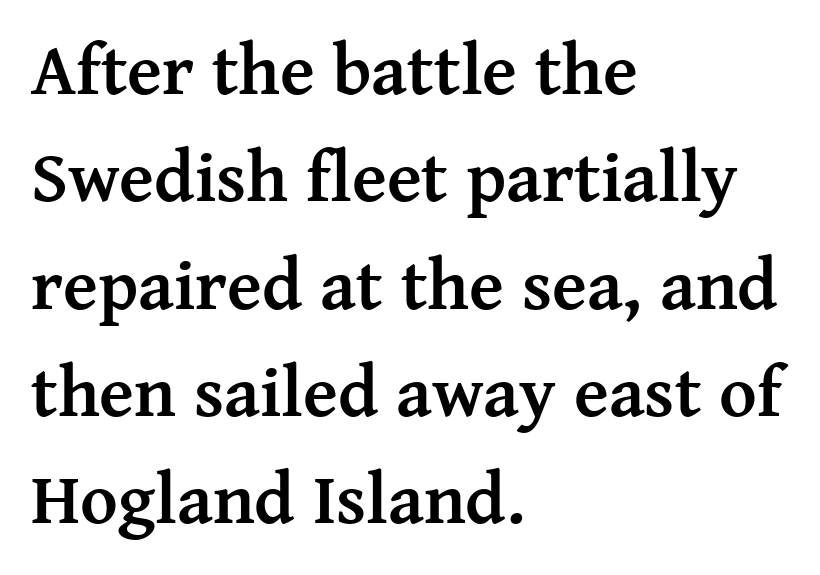
Q: Is the text bold? A: Yes.
Q: Is the text italic (slanted)? A: No, it is upright.
Q: Is the typeface a serif or a sans-serif typeface? A: Serif.
Q: Is the text underlined? A: No.
Q: How is the paragraph aligned? A: Left-aligned.
Q: Is the spacing between letters normal or unusually wide? A: Normal.
Q: Is the spacing between lines tight, normal or loose? A: Normal.
Q: Width (condensed, normal, or wide)? A: Normal.
Q: Stroke contrast? A: Medium.
Q: x-height? A: Medium.
Q: Monospaced? A: No.
